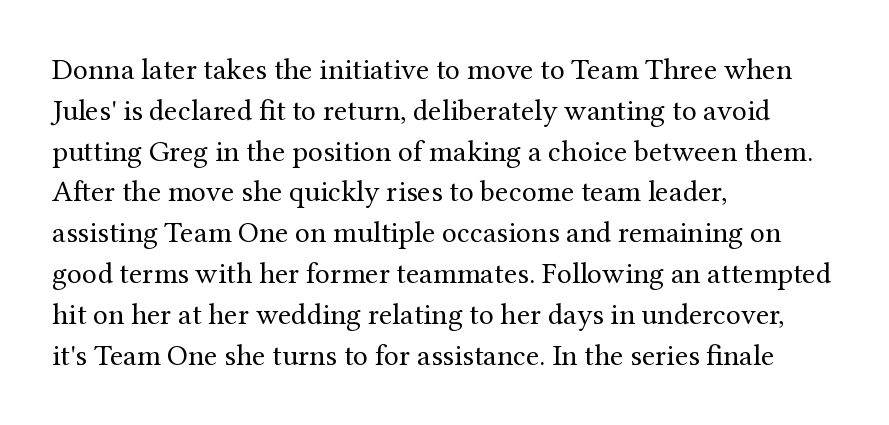
Yep, those are serifs on the letters. Here the designer chose a conventional face with non-uniform glyph widths. The text block is weighted toward the left margin, trailing off unevenly rightward. It's the straight-up-and-down kind of type. The gap between lines stays unmarked. Unbolded letterforms with no extra heft.
